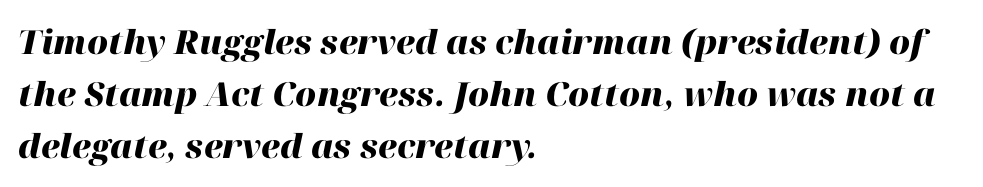
Q: Is the text bold? A: Yes.
Q: Is the text italic (slanted)? A: Yes, it leans right by about 12 degrees.
Q: Is the text underlined? A: No.
Q: How is the paragraph aligned? A: Left-aligned.
Q: Is the spacing between letters normal or unusually wide? A: Normal.
Q: Is the spacing between lines tight, normal or loose? A: Normal.
Q: Width (condensed, normal, or wide)? A: Normal.
Q: Stroke contrast? A: High.
Q: x-height? A: Medium.
Q: Monospaced? A: No.
